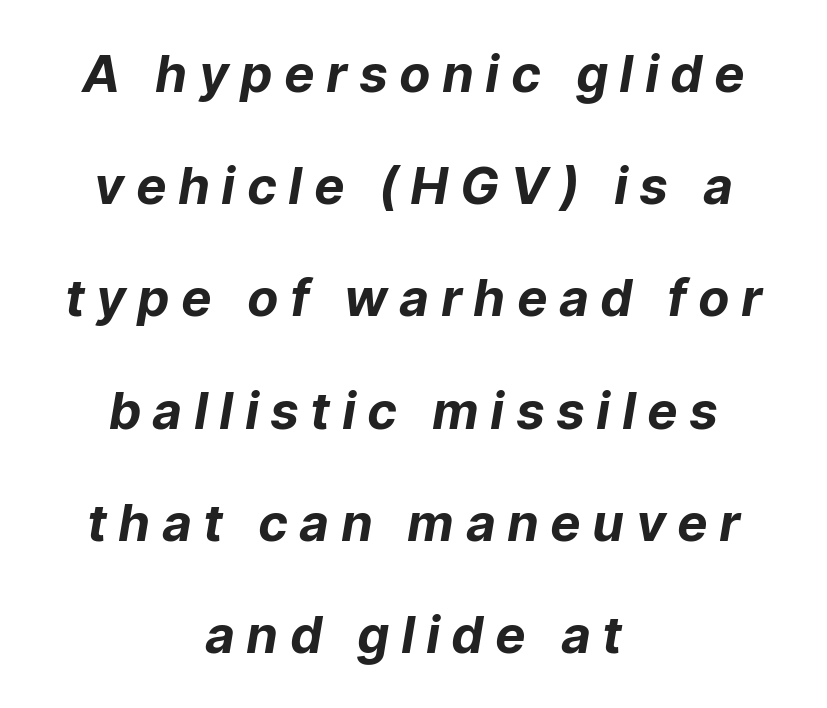
The image shows 51 px bold type, italic (leaning right); set centered, loose line spacing (2.2x), unusually wide letter spacing (+0.26 em), not underlined; low stroke contrast and a medium x-height.
